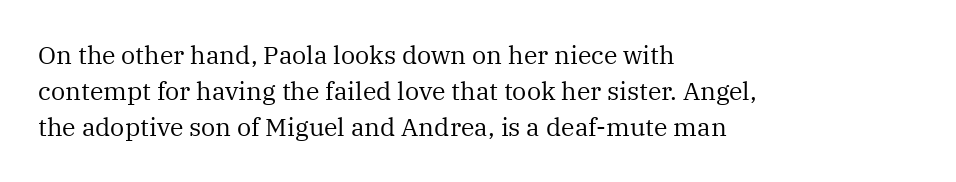
Q: Is the text bold? A: No.
Q: Is the text italic (slanted)? A: No, it is upright.
Q: Is the text underlined? A: No.
Q: How is the paragraph aligned? A: Left-aligned.
Q: Is the spacing between letters normal or unusually wide? A: Normal.
Q: Is the spacing between lines tight, normal or loose? A: Normal.
